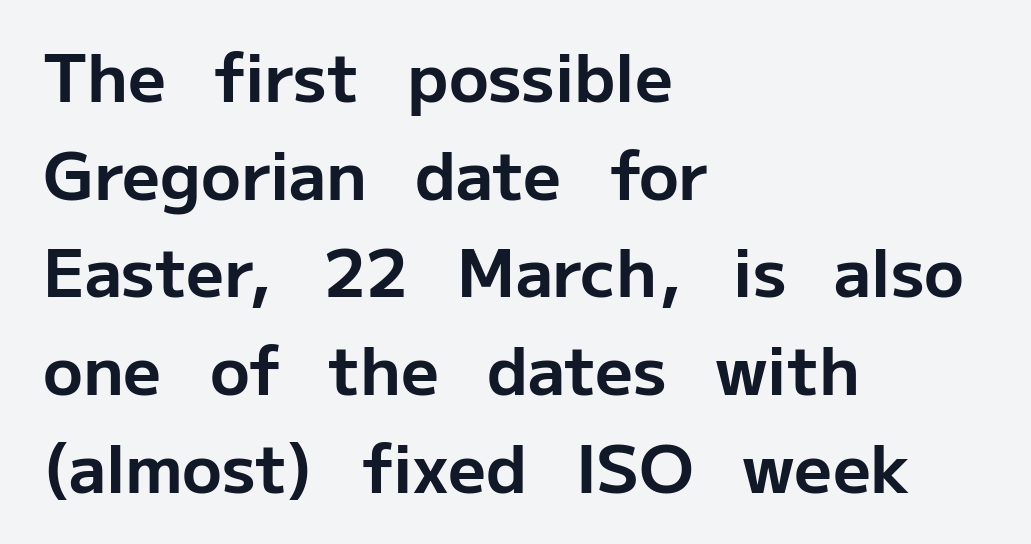
The image shows 66 px bold sans-serif type, upright; set left-aligned, normal line spacing (1.48x), normal letter spacing, not underlined; low stroke contrast and a medium x-height.
